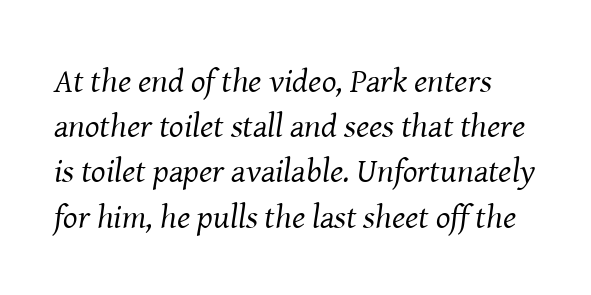
Q: Is the text bold? A: No.
Q: Is the text italic (slanted)? A: Yes, it leans right by about 8 degrees.
Q: Is the typeface a serif or a sans-serif typeface? A: Serif.
Q: Is the text underlined? A: No.
Q: Is the spacing between letters normal or unusually wide? A: Normal.
Q: Is the spacing between lines tight, normal or loose? A: Normal.
Q: Width (condensed, normal, or wide)? A: Normal.
Q: Stroke contrast? A: Medium.
Q: x-height? A: Medium.
Q: Monospaced? A: No.
